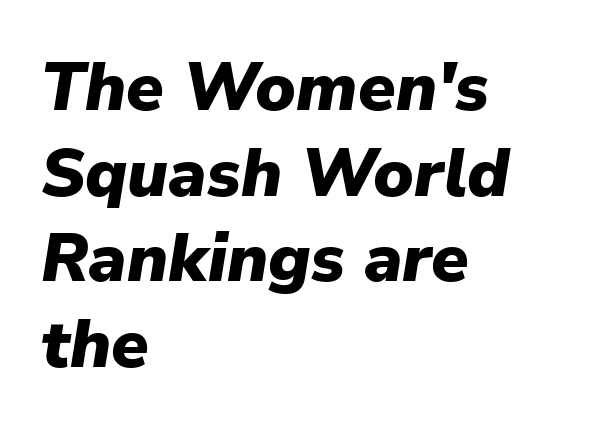
This block has exactly the height ordinary leading produces. Caption: standard tracking, unaltered. This sample has the flowing, uneven cadence of proportional lettering. Set as a true bold cut, around the 700 mark.
